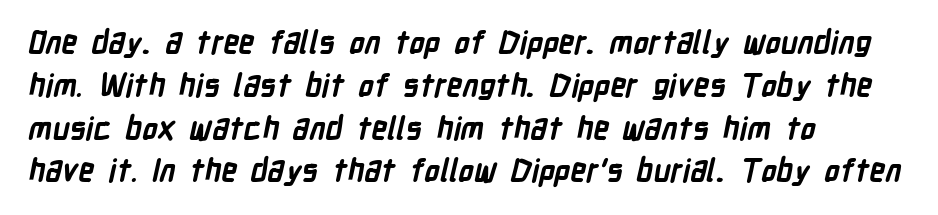
{"serif": "no", "bold": "yes", "weight": "bold", "width": "condensed", "stroke_contrast": "low", "x_height": "medium", "monospaced": "no", "underline": "no", "align": "left", "line_spacing": "normal", "line_spacing_ratio": 1.38, "letter_spacing": "normal", "letter_spacing_em": 0.0, "glyph_px": 31}
